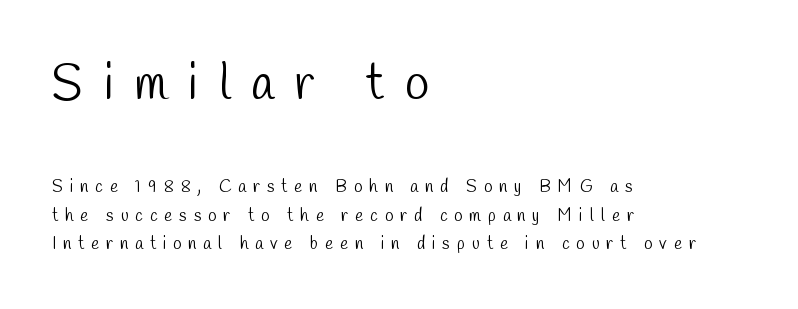
Q: Is the text bold? A: No.
Q: Is the typeface a serif or a sans-serif typeface? A: Sans-serif.
Q: Is the text underlined? A: No.
Q: How is the paragraph aligned? A: Left-aligned.
Q: Is the spacing between letters normal or unusually wide? A: Unusually wide.
Q: Is the spacing between lines tight, normal or loose? A: Normal.
Q: Which block of text is set in a larger size, the first (top) or the second (bottom)? A: The first (top) one.
Q: Width (condensed, normal, or wide)? A: Condensed.
Q: Stroke contrast? A: Low.
Q: x-height? A: Medium.
Q: Monospaced? A: No.
